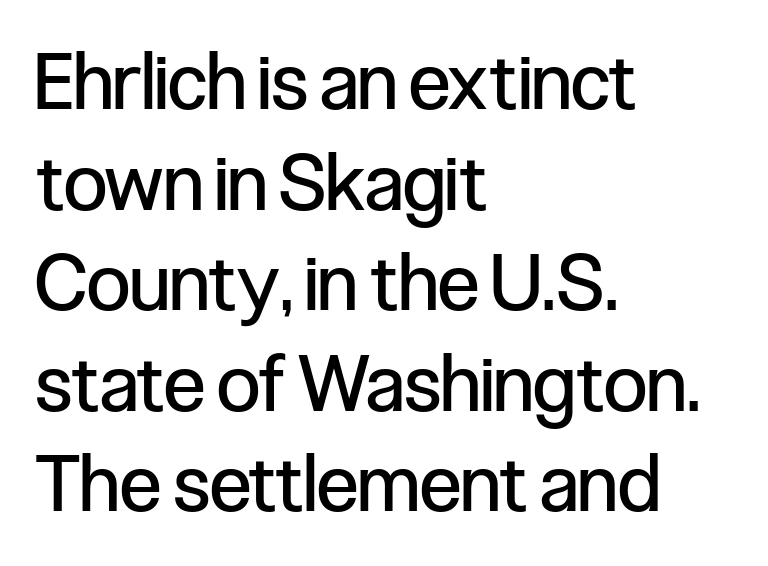
Q: Is the text bold? A: No.
Q: Is the text italic (slanted)? A: No, it is upright.
Q: Is the typeface a serif or a sans-serif typeface? A: Sans-serif.
Q: Is the text underlined? A: No.
Q: How is the paragraph aligned? A: Left-aligned.
Q: Is the spacing between letters normal or unusually wide? A: Normal.
Q: Is the spacing between lines tight, normal or loose? A: Normal.
Q: Width (condensed, normal, or wide)? A: Condensed.
Q: Stroke contrast? A: Low.
Q: x-height? A: Medium.
Q: Monospaced? A: No.
